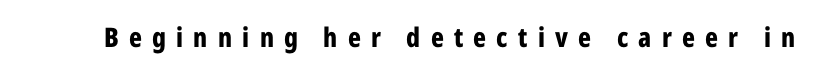
The image shows 27 px bold type, upright; set unusually wide letter spacing (+0.38 em), not underlined.
